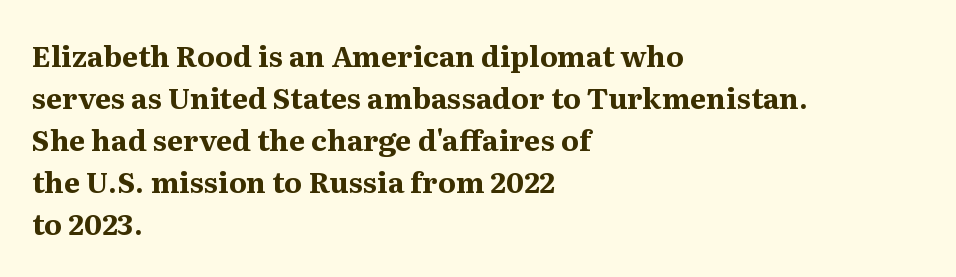
{"serif": "yes", "italic": "no", "bold": "yes", "weight": "bold", "width": "normal", "stroke_contrast": "medium", "x_height": "medium", "monospaced": "no", "underline": "no", "align": "left", "line_spacing": "normal", "line_spacing_ratio": 1.45, "letter_spacing": "normal", "letter_spacing_em": 0.0, "glyph_px": 29}
